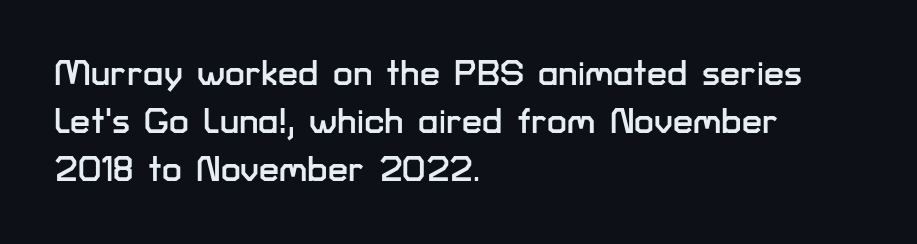
{"serif": "no", "italic": "no", "width": "normal", "stroke_contrast": "low", "x_height": "medium", "monospaced": "no", "underline": "no", "align": "left", "line_spacing": "normal", "line_spacing_ratio": 1.33, "letter_spacing": "normal", "letter_spacing_em": 0.0, "glyph_px": 36}
